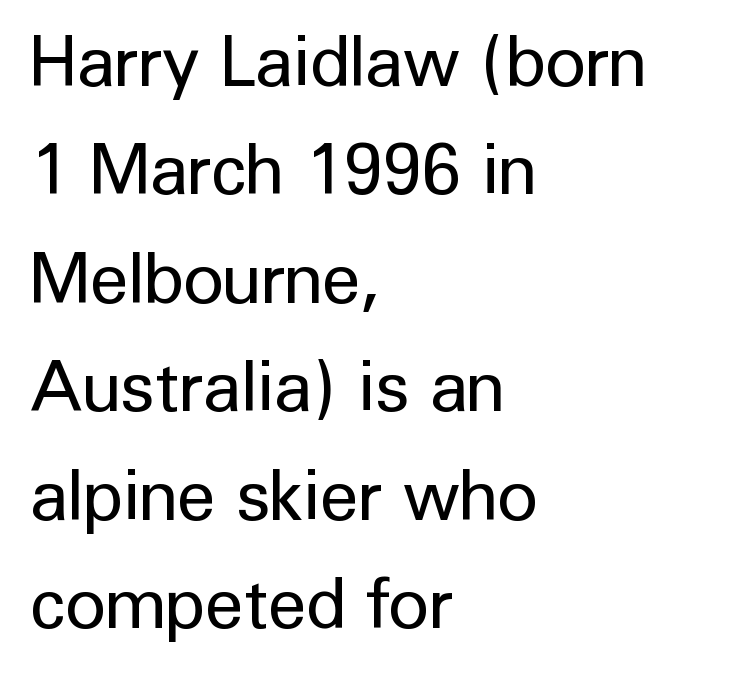
Q: Is the text bold? A: No.
Q: Is the text italic (slanted)? A: No, it is upright.
Q: Is the typeface a serif or a sans-serif typeface? A: Sans-serif.
Q: Is the text underlined? A: No.
Q: How is the paragraph aligned? A: Left-aligned.
Q: Is the spacing between letters normal or unusually wide? A: Normal.
Q: Is the spacing between lines tight, normal or loose? A: Normal.
Q: Width (condensed, normal, or wide)? A: Normal.
Q: Stroke contrast? A: Low.
Q: x-height? A: Medium.
Q: Monospaced? A: No.
